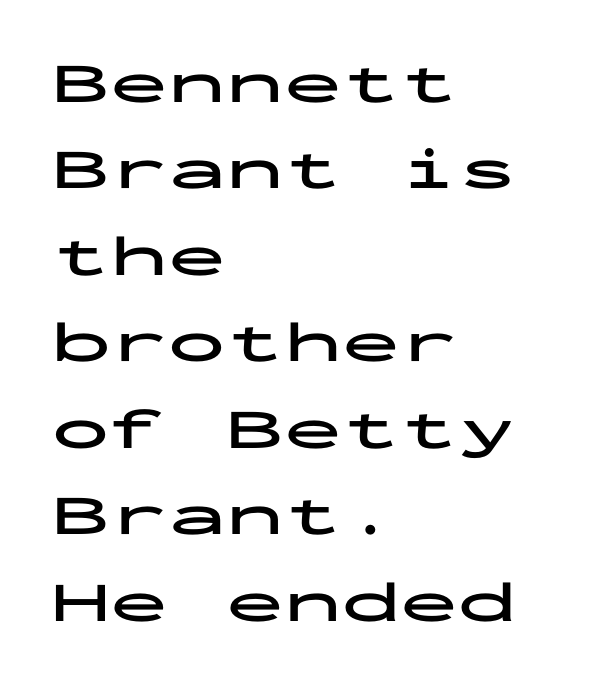
Q: Is the text bold? A: Yes.
Q: Is the text italic (slanted)? A: No, it is upright.
Q: Is the typeface a serif or a sans-serif typeface? A: Sans-serif.
Q: Is the text underlined? A: No.
Q: How is the paragraph aligned? A: Left-aligned.
Q: Is the spacing between letters normal or unusually wide? A: Normal.
Q: Is the spacing between lines tight, normal or loose? A: Normal.
Q: Width (condensed, normal, or wide)? A: Wide.
Q: Stroke contrast? A: Low.
Q: x-height? A: Medium.
Q: Monospaced? A: Yes.
